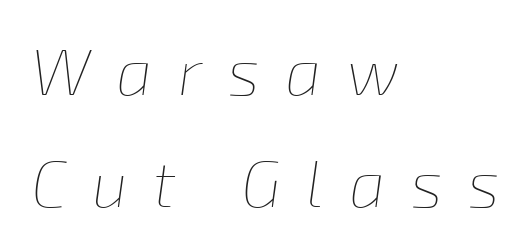
Q: Is the text bold? A: No.
Q: Is the text italic (slanted)? A: Yes, it leans right by about 8 degrees.
Q: Is the text underlined? A: No.
Q: How is the paragraph aligned? A: Left-aligned.
Q: Is the spacing between letters normal or unusually wide? A: Unusually wide.
Q: Width (condensed, normal, or wide)? A: Normal.
Q: Stroke contrast? A: Low.
Q: x-height? A: Medium.
Q: Monospaced? A: No.
